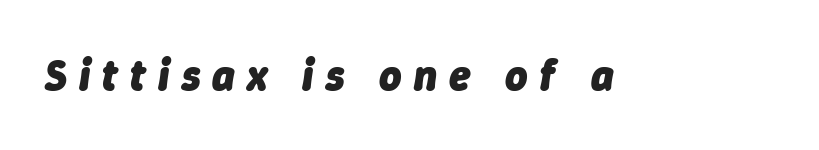
The image shows 43 px heavy type, italic (leaning right); set unusually wide letter spacing (+0.28 em), not underlined; low stroke contrast and a medium x-height.
